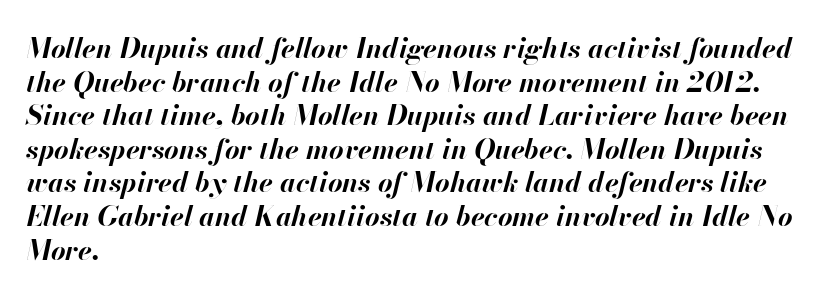
Q: Is the text bold? A: Yes.
Q: Is the text italic (slanted)? A: Yes, it leans right by about 13 degrees.
Q: Is the text underlined? A: No.
Q: How is the paragraph aligned? A: Left-aligned.
Q: Is the spacing between letters normal or unusually wide? A: Normal.
Q: Width (condensed, normal, or wide)? A: Normal.
Q: Stroke contrast? A: High.
Q: x-height? A: Small.
Q: Monospaced? A: No.
